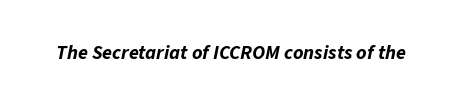
The specimen omits any rule beneath the text block's lines. Caption: standard tracking, unaltered. Designer's note — italics engaged. Typographic density is high because the face is bold.
